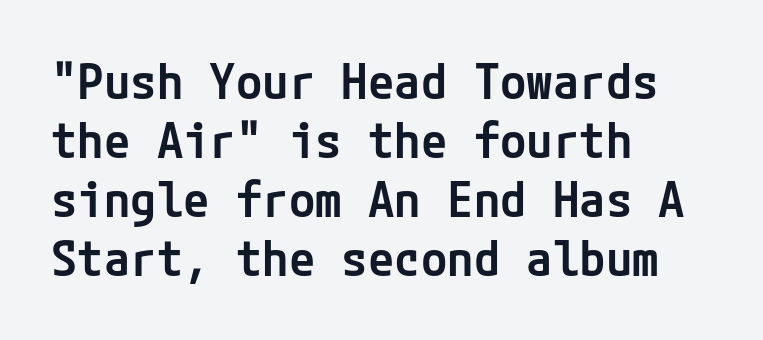
The image shows 48 px semibold sans-serif type, upright; set left-aligned, line spacing 1.23x, normal letter spacing, not underlined; low stroke contrast and a medium x-height.
